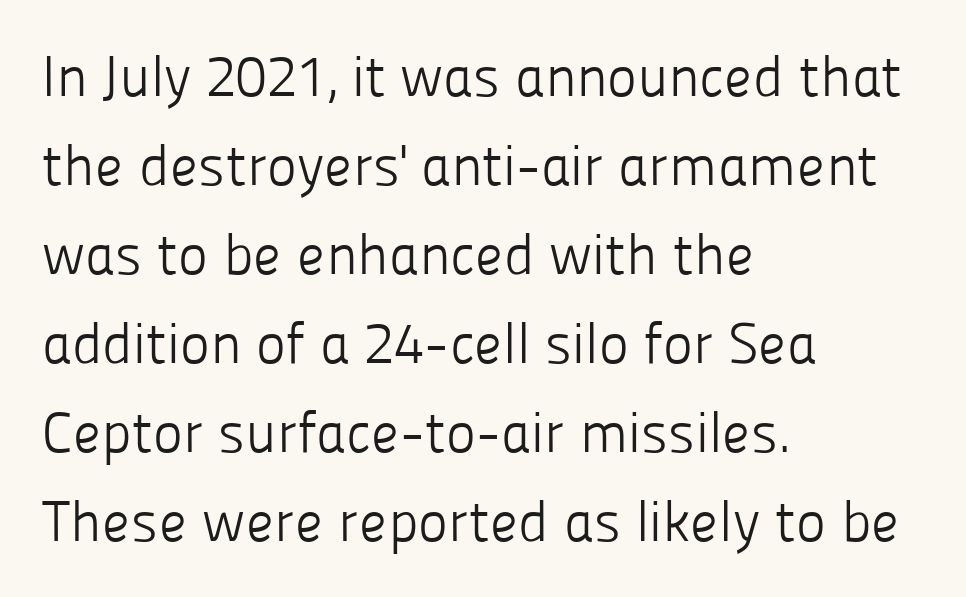
{"serif": "no", "italic": "no", "bold": "no", "weight": "light", "width": "normal", "stroke_contrast": "low", "x_height": "medium", "monospaced": "no", "underline": "no", "align": "left", "line_spacing": "normal", "line_spacing_ratio": 1.56, "letter_spacing": "normal", "letter_spacing_em": 0.0, "glyph_px": 57}
